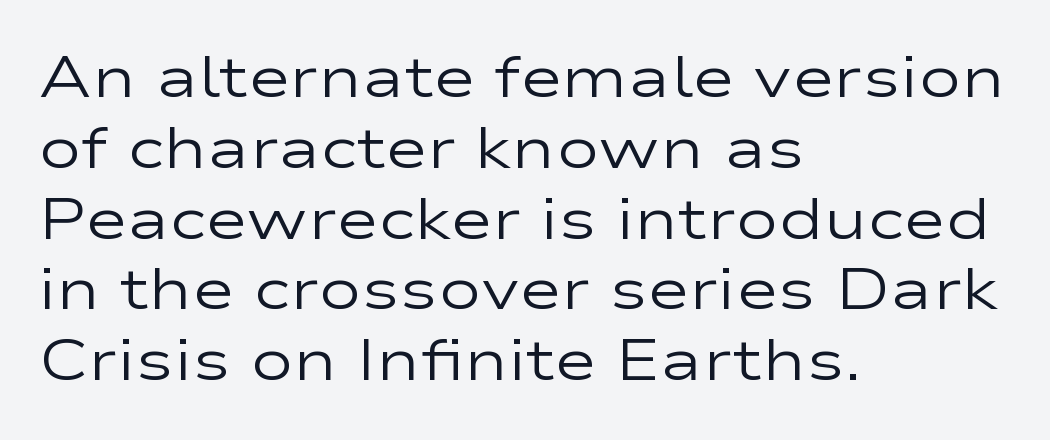
{"serif": "no", "italic": "no", "bold": "no", "weight": "regular", "width": "wide", "stroke_contrast": "low", "x_height": "medium", "monospaced": "no", "underline": "no", "align": "left", "line_spacing_ratio": 1.22, "letter_spacing": "normal", "letter_spacing_em": 0.0, "glyph_px": 58}
